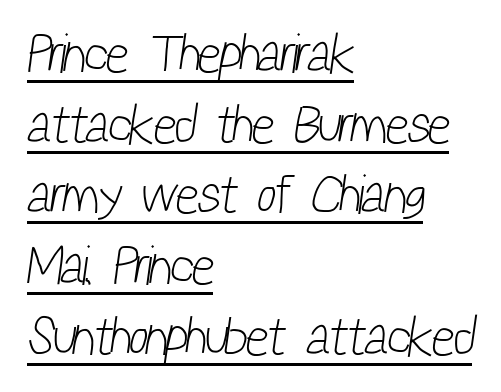
The rendering uses natural spacing where letterforms have individual widths. Each letter's strokes conclude bluntly, with no projecting serifs. Where is the straight margin? On the left. Compared with a typical body face, this is equally light or lighter still.
